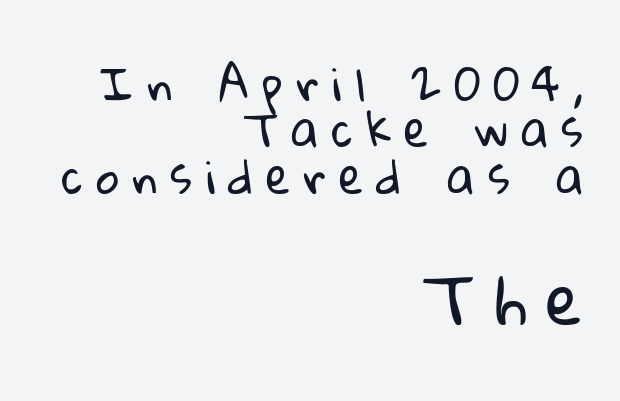
{"serif": "no", "bold": "no", "weight": "regular", "width": "normal", "stroke_contrast": "low", "x_height": "medium", "monospaced": "no", "underline": "no", "align": "right", "line_spacing": "tight", "line_spacing_ratio": 1.03, "letter_spacing": "wide", "letter_spacing_em": 0.29, "larger_block": "second", "size_ratio": 1.49, "glyph_px": 67}
